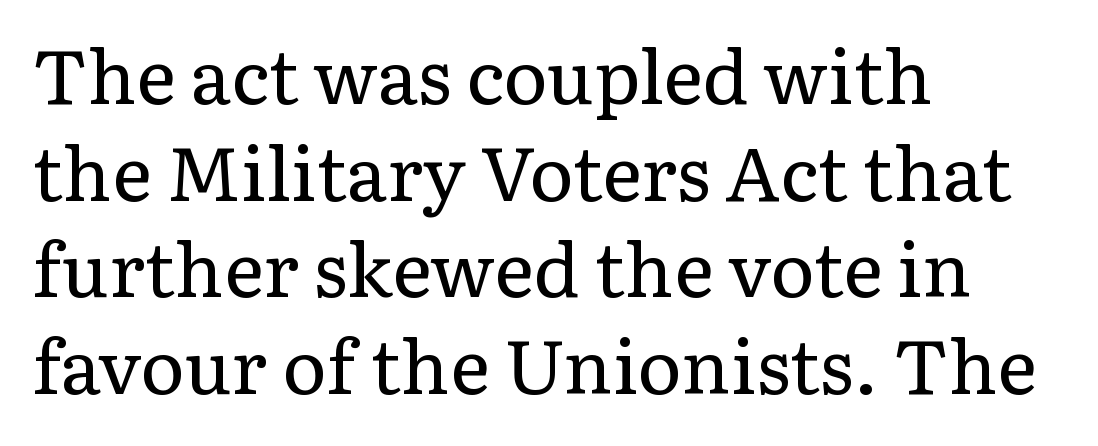
The rendering uses a moderate line-height, typical for paragraphs. When letters stand straight like this, we call the style roman or upright. This sample has the flowing, uneven cadence of proportional lettering. Nobody drew a line under any word here.
